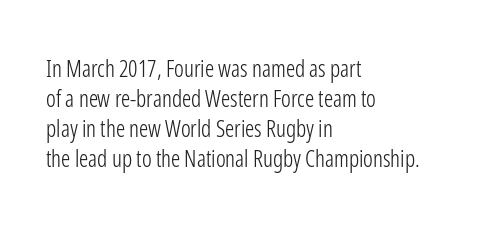
{"italic": "no", "bold": "no", "underline": "no", "align": "left", "line_spacing": "normal", "line_spacing_ratio": 1.31, "letter_spacing": "normal", "letter_spacing_em": 0.0, "glyph_px": 23}
